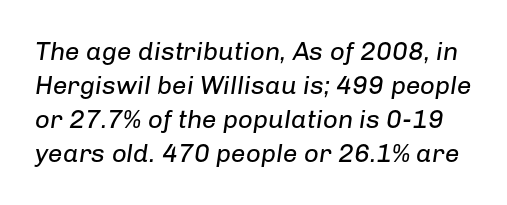
Q: Is the text bold? A: No.
Q: Is the text italic (slanted)? A: Yes, it leans right by about 8 degrees.
Q: Is the text underlined? A: No.
Q: Is the spacing between letters normal or unusually wide? A: Normal.
Q: Is the spacing between lines tight, normal or loose? A: Normal.
